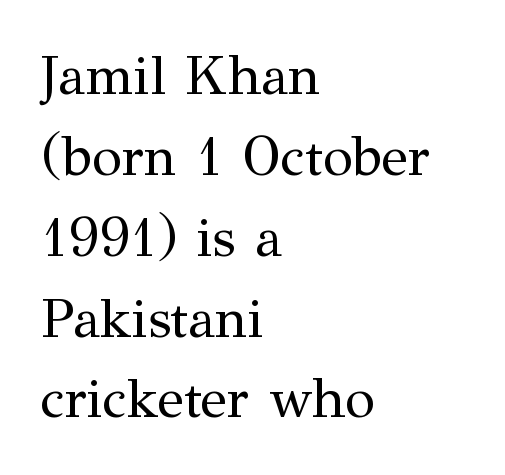
Q: Is the text bold? A: No.
Q: Is the text italic (slanted)? A: No, it is upright.
Q: Is the typeface a serif or a sans-serif typeface? A: Serif.
Q: Is the text underlined? A: No.
Q: How is the paragraph aligned? A: Left-aligned.
Q: Is the spacing between letters normal or unusually wide? A: Normal.
Q: Is the spacing between lines tight, normal or loose? A: Normal.
Q: Width (condensed, normal, or wide)? A: Normal.
Q: Stroke contrast? A: Medium.
Q: x-height? A: Medium.
Q: Monospaced? A: No.
